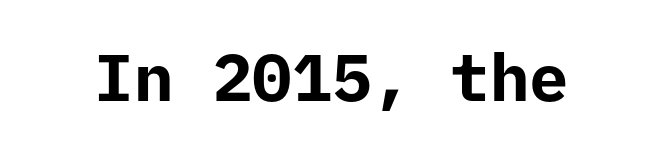
{"serif": "no", "italic": "no", "bold": "yes", "weight": "bold", "width": "normal", "stroke_contrast": "low", "x_height": "medium", "monospaced": "yes", "underline": "no", "letter_spacing": "normal", "letter_spacing_em": 0.0, "glyph_px": 66}
